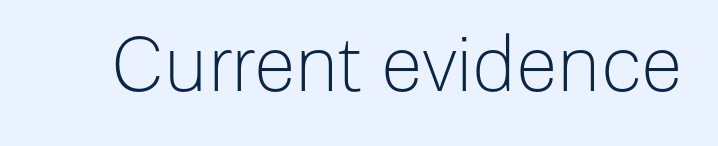
{"serif": "no", "italic": "no", "bold": "no", "weight": "light", "width": "normal", "stroke_contrast": "low", "x_height": "medium", "monospaced": "no", "underline": "no", "letter_spacing": "normal", "letter_spacing_em": 0.0, "glyph_px": 76}
